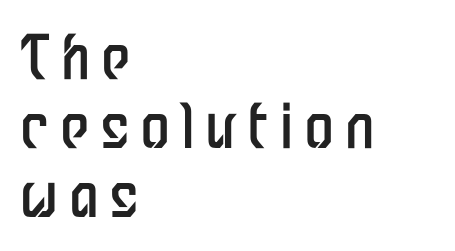
{"serif": "no", "italic": "no", "bold": "no", "weight": "regular", "width": "condensed", "stroke_contrast": "low", "x_height": "medium", "monospaced": "no", "underline": "no", "align": "left", "line_spacing": "tight", "line_spacing_ratio": 1.15, "glyph_px": 60}
